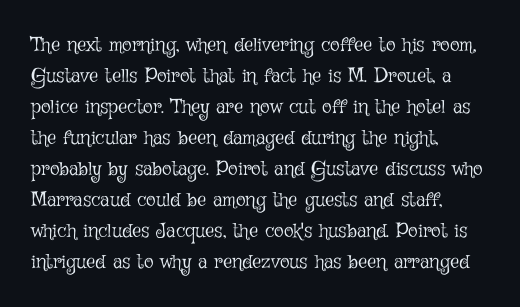
Q: Is the text bold? A: No.
Q: Is the text italic (slanted)? A: No, it is upright.
Q: Is the text underlined? A: No.
Q: How is the paragraph aligned? A: Left-aligned.
Q: Is the spacing between letters normal or unusually wide? A: Normal.
Q: Is the spacing between lines tight, normal or loose? A: Normal.
